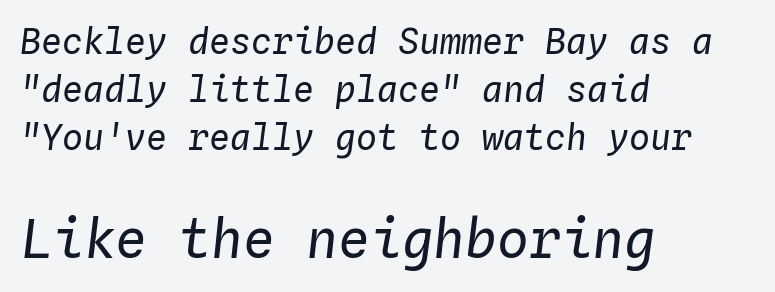
{"italic": "yes", "lean": "right", "slant_degrees": 4, "bold": "no", "weight": "regular", "width": "normal", "stroke_contrast": "low", "x_height": "medium", "monospaced": "yes", "underline": "no", "align": "left", "line_spacing": "normal", "line_spacing_ratio": 1.37, "letter_spacing": "normal", "letter_spacing_em": 0.0, "larger_block": "second", "size_ratio": 1.51, "glyph_px": 53}
